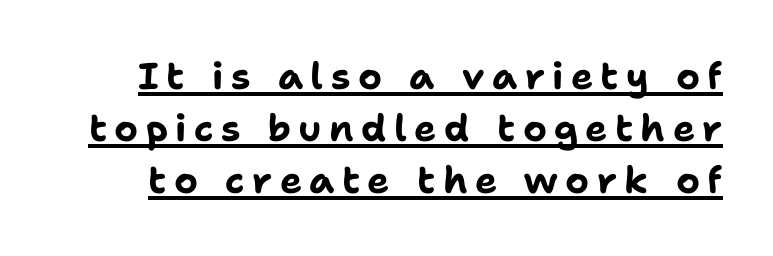
{"serif": "no", "italic": "no", "bold": "yes", "weight": "bold", "width": "normal", "stroke_contrast": "low", "x_height": "medium", "monospaced": "no", "underline": "yes", "line_spacing": "normal", "line_spacing_ratio": 1.4, "letter_spacing": "wide", "letter_spacing_em": 0.2, "glyph_px": 37}
